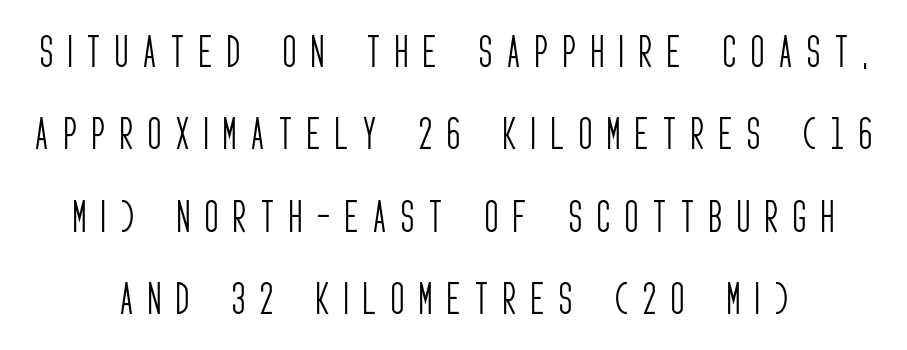
The image shows 36 px light, condensed sans-serif type, upright; set loose line spacing (2.29x), unusually wide letter spacing (+0.42 em), not underlined; low stroke contrast and a large x-height.
